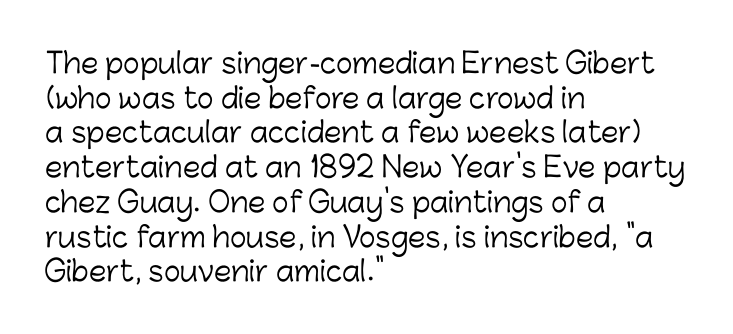
Q: Is the text bold? A: No.
Q: Is the text italic (slanted)? A: No, it is upright.
Q: Is the typeface a serif or a sans-serif typeface? A: Sans-serif.
Q: Is the text underlined? A: No.
Q: How is the paragraph aligned? A: Left-aligned.
Q: Is the spacing between letters normal or unusually wide? A: Normal.
Q: Width (condensed, normal, or wide)? A: Normal.
Q: Stroke contrast? A: Low.
Q: x-height? A: Medium.
Q: Monospaced? A: No.
